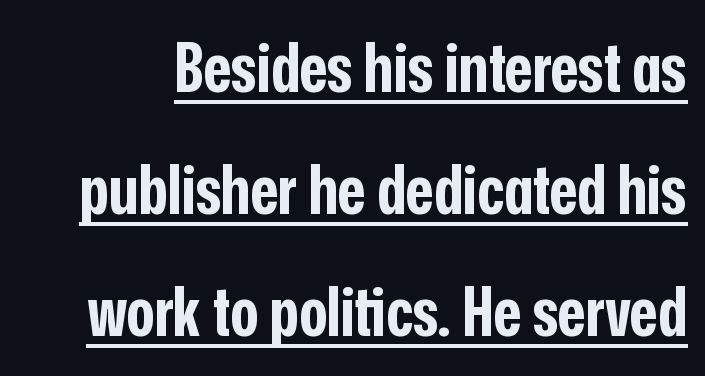
Somebody hit Ctrl+U on this one — the words are underlined. Nobody touched the tracking dial on this one. A full-strength bold gives these letters their thick strokes. Proportional: the letters do not fall into vertical columns. Unlike a traditional serif, this face leaves its strokes unadorned. Does the lettering tilt? It doesn't — this is upright.
